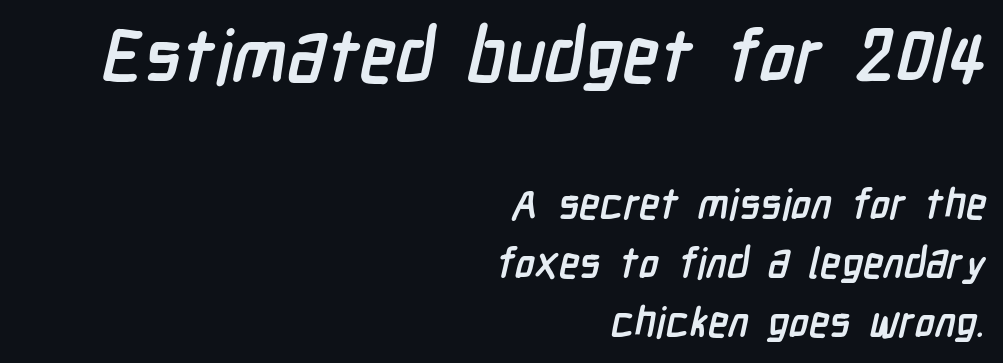
Which chunk is bigger? The first one — the top block dwarfs the bottom. The glyphs are unaccompanied by any horizontal stroke below them. The letters advance in unequal steps, a hallmark of proportional type. The sample has been set heavy, in full bold. The paragraph has a hard right edge and a soft left edge. Does the leading feel generous? No, just average.
